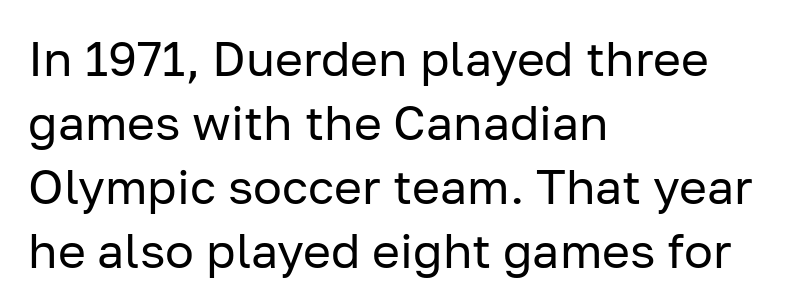
The tracking reads as untouched default to a designer's eye. Spacing verdict: proportional, widths tailored to each character. Evenly set lines give the paragraph a standard silhouette. Heft: none added — not bold.
